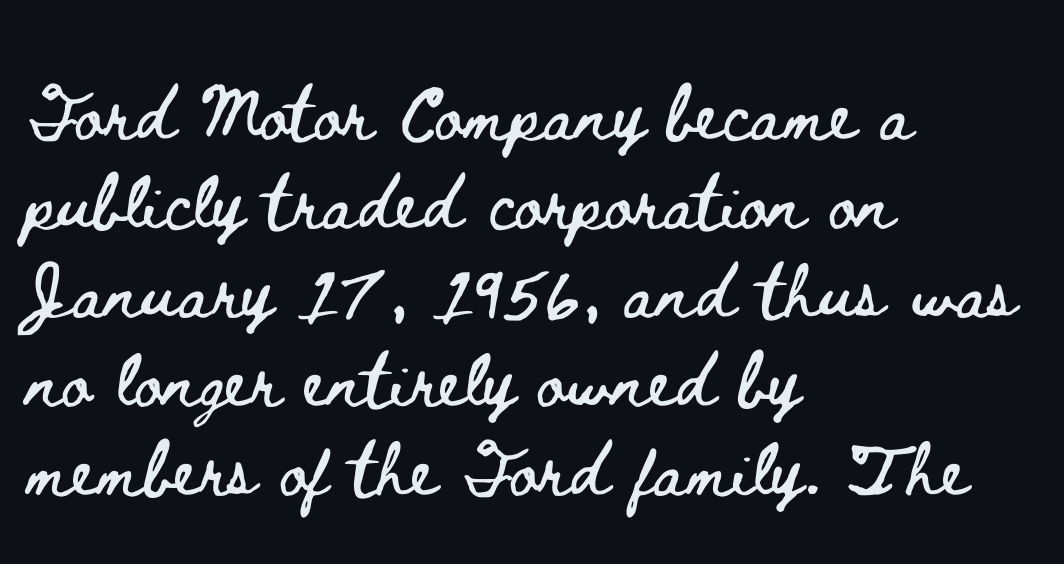
The image shows 68 px wide type; set left-aligned, normal line spacing (1.31x), normal letter spacing, not underlined; low stroke contrast and a small x-height.
